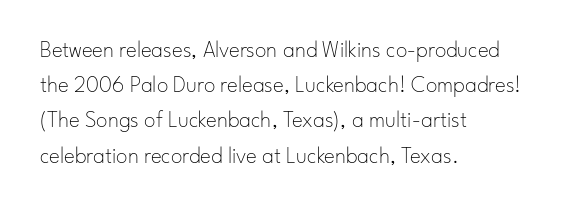
{"italic": "no", "bold": "no", "underline": "no", "align": "left", "line_spacing": "normal", "line_spacing_ratio": 1.53, "letter_spacing": "normal", "letter_spacing_em": 0.0, "glyph_px": 23}
